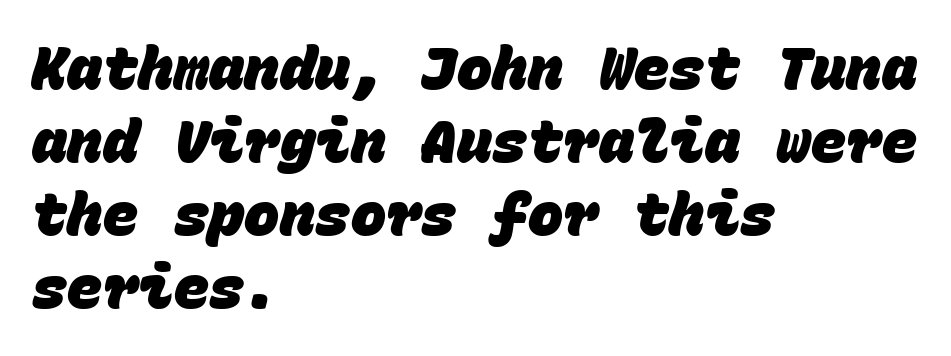
Q: Is the text bold? A: Yes.
Q: Is the typeface a serif or a sans-serif typeface? A: Sans-serif.
Q: Is the text underlined? A: No.
Q: How is the paragraph aligned? A: Left-aligned.
Q: Is the spacing between letters normal or unusually wide? A: Normal.
Q: Width (condensed, normal, or wide)? A: Normal.
Q: Stroke contrast? A: Low.
Q: x-height? A: Large.
Q: Monospaced? A: Yes.
